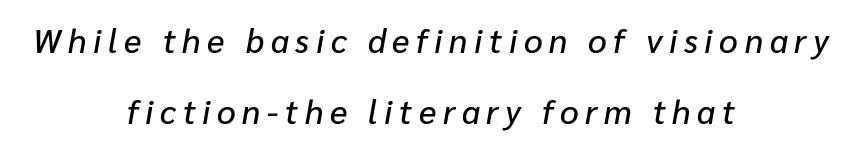
Q: Is the text italic (slanted)? A: Yes, it leans right by about 10 degrees.
Q: Is the text underlined? A: No.
Q: How is the paragraph aligned? A: Centered.
Q: Is the spacing between letters normal or unusually wide? A: Unusually wide.
Q: Is the spacing between lines tight, normal or loose? A: Loose.
Q: Width (condensed, normal, or wide)? A: Normal.
Q: Stroke contrast? A: Low.
Q: x-height? A: Medium.
Q: Monospaced? A: No.
